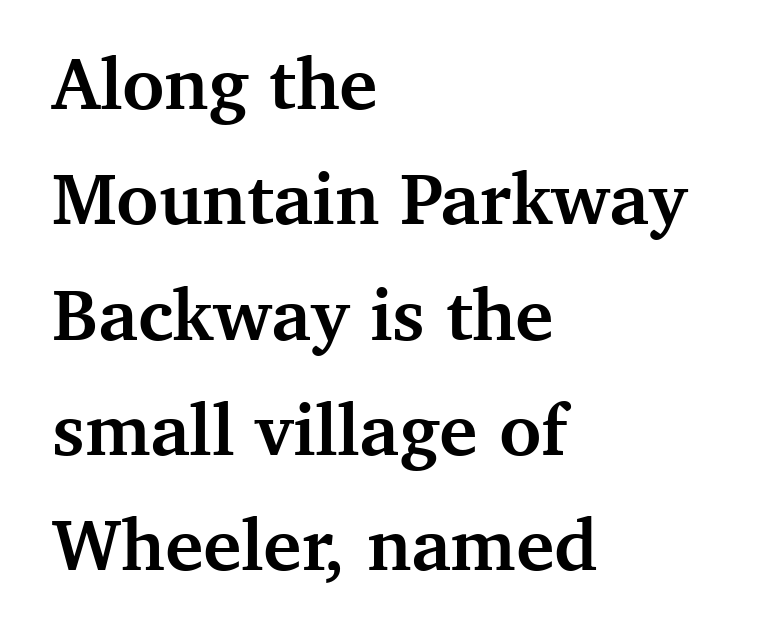
{"serif": "yes", "italic": "no", "bold": "yes", "weight": "semibold", "width": "normal", "stroke_contrast": "medium", "x_height": "medium", "monospaced": "no", "underline": "no", "align": "left", "line_spacing": "normal", "line_spacing_ratio": 1.58, "letter_spacing": "normal", "letter_spacing_em": 0.0, "glyph_px": 73}
